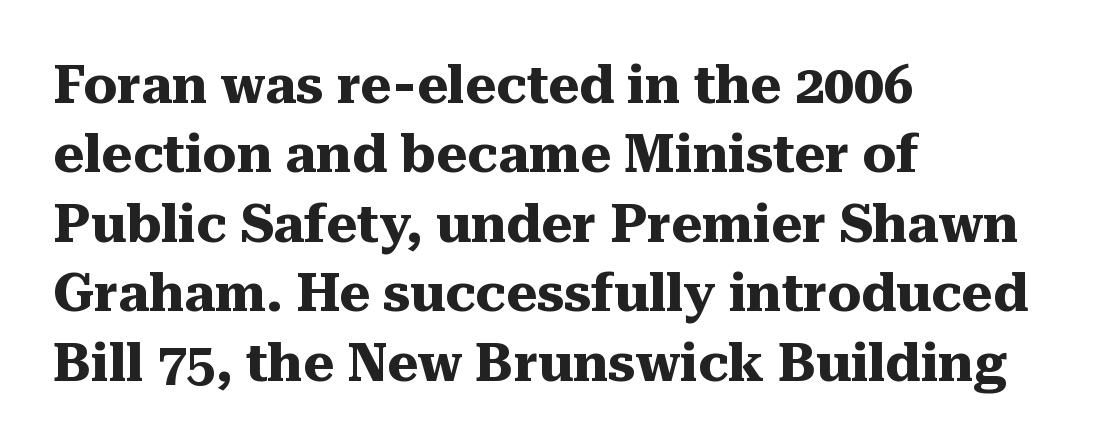
Q: Is the text bold? A: Yes.
Q: Is the text italic (slanted)? A: No, it is upright.
Q: Is the typeface a serif or a sans-serif typeface? A: Serif.
Q: Is the text underlined? A: No.
Q: How is the paragraph aligned? A: Left-aligned.
Q: Is the spacing between letters normal or unusually wide? A: Normal.
Q: Is the spacing between lines tight, normal or loose? A: Normal.
Q: Width (condensed, normal, or wide)? A: Normal.
Q: Stroke contrast? A: Medium.
Q: x-height? A: Medium.
Q: Monospaced? A: No.
